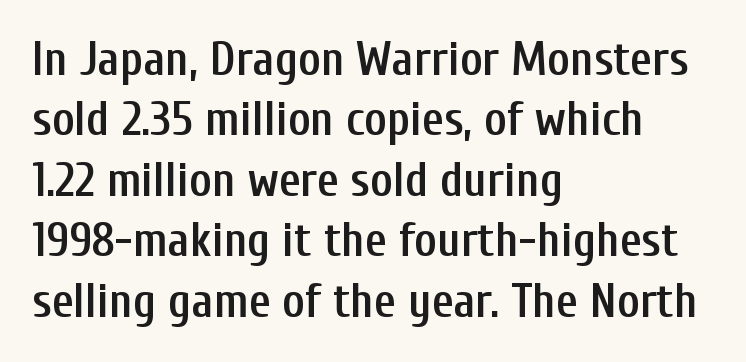
Q: Is the text bold? A: Semi-bold.
Q: Is the text italic (slanted)? A: No, it is upright.
Q: Is the typeface a serif or a sans-serif typeface? A: Sans-serif.
Q: Is the text underlined? A: No.
Q: How is the paragraph aligned? A: Left-aligned.
Q: Is the spacing between letters normal or unusually wide? A: Normal.
Q: Is the spacing between lines tight, normal or loose? A: Normal.
Q: Width (condensed, normal, or wide)? A: Condensed.
Q: Stroke contrast? A: Low.
Q: x-height? A: Medium.
Q: Monospaced? A: No.
